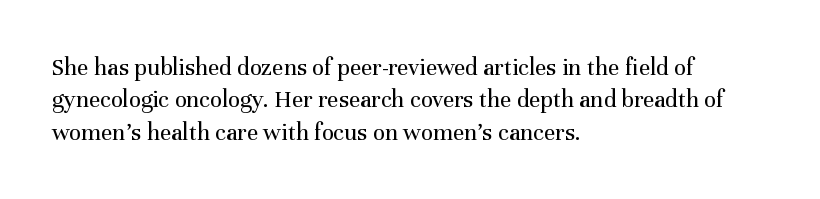
The words here are not underlined. Whoever set this chose a conventional vertical rhythm. Honestly, the letter spacing is just normal — you wouldn't notice it. Tall strokes in this sample are plumb rather than angled. Compared with a centered layout, this one pins lines to the left instead. The weight tops out at a normal text grade.
